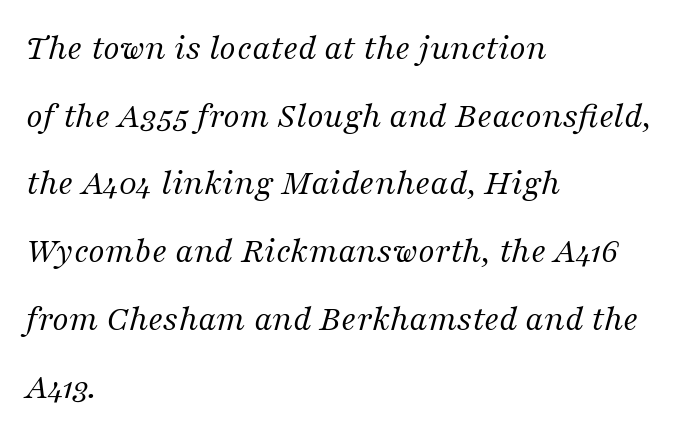
The characters are drawn with everyday or finer stroke widths. A clean baseline with only descenders dipping below it. Letter spacing: default. All the whitespace from short lines collects on the right. Style check: oblique. This is serif lettering, the kind often seen in printed books.
